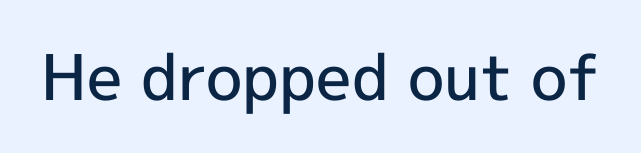
Its strokes are somewhat broadened, the hallmark of semibold type. Caption: standard tracking, unaltered. The glyphs are unaccompanied by any horizontal stroke below them. The letters carry no serifs — their stems end cleanly without finishing strokes. This is the regular roman posture of the typeface.
